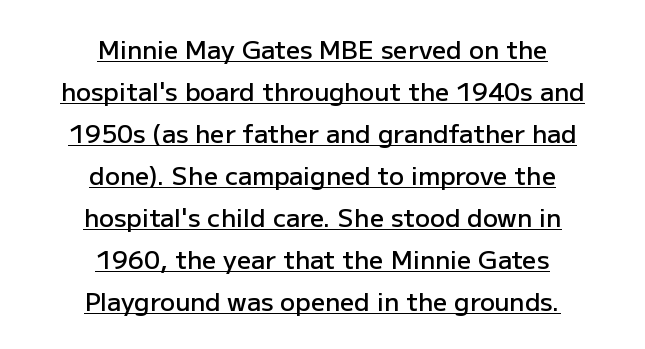
{"italic": "no", "bold": "semi", "underline": "yes", "align": "center", "line_spacing": "normal", "line_spacing_ratio": 1.68, "letter_spacing": "normal", "letter_spacing_em": 0.0, "glyph_px": 25}
